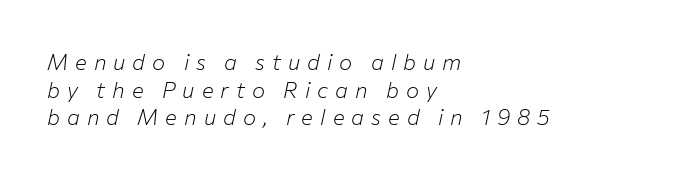
Each line starts at the same left margin while the right side varies. Notice how the stems are inclined rather than vertical — that's the hallmark of italics. The passage shown has open, widely tracked lettering throughout. Nobody drew a line under any word here.
